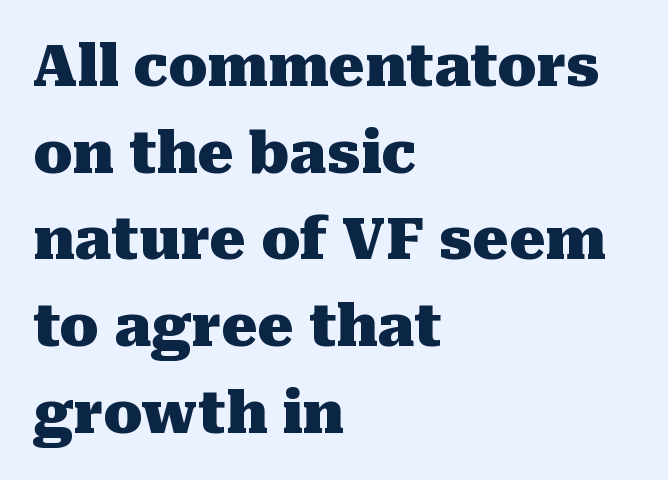
The image shows 57 px heavy serif type, upright; set left-aligned, normal line spacing (1.52x), normal letter spacing, not underlined; medium stroke contrast and a medium x-height.
